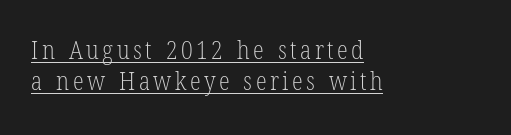
The lines are quadded left. Underline: present. Each new line begins a customary step beneath the previous one. Tall strokes in this sample are plumb rather than angled.
